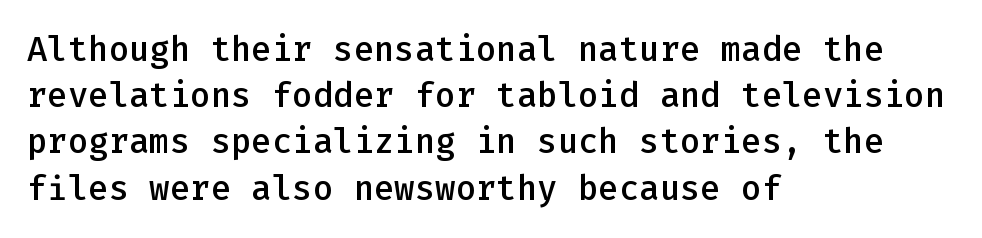
{"serif": "no", "italic": "no", "bold": "semi", "weight": "semibold", "width": "normal", "stroke_contrast": "low", "x_height": "medium", "monospaced": "yes", "underline": "no", "align": "left", "line_spacing": "normal", "line_spacing_ratio": 1.36, "letter_spacing": "normal", "letter_spacing_em": 0.0, "glyph_px": 34}
